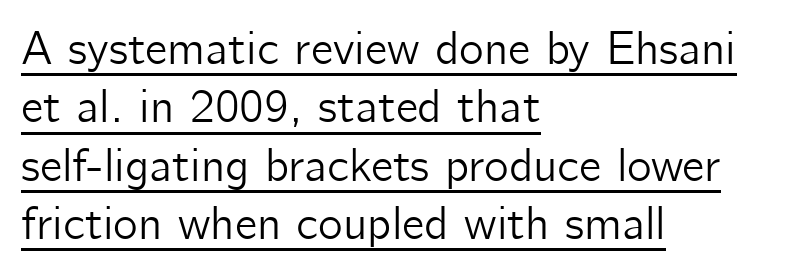
Q: Is the text italic (slanted)? A: No, it is upright.
Q: Is the typeface a serif or a sans-serif typeface? A: Sans-serif.
Q: Is the text underlined? A: Yes.
Q: How is the paragraph aligned? A: Left-aligned.
Q: Is the spacing between letters normal or unusually wide? A: Normal.
Q: Width (condensed, normal, or wide)? A: Normal.
Q: Stroke contrast? A: Low.
Q: x-height? A: Medium.
Q: Monospaced? A: No.
